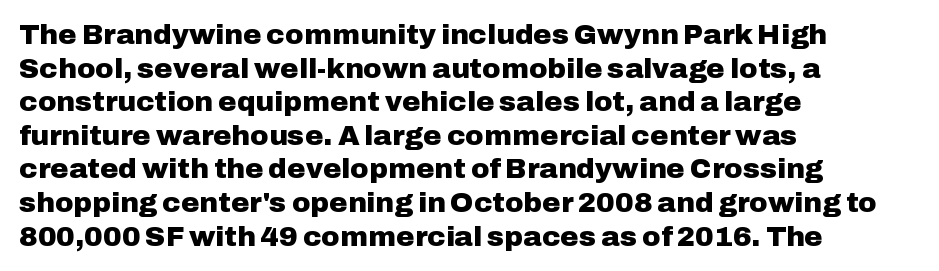
Q: Is the text bold? A: Yes.
Q: Is the text italic (slanted)? A: No, it is upright.
Q: Is the typeface a serif or a sans-serif typeface? A: Sans-serif.
Q: Is the text underlined? A: No.
Q: How is the paragraph aligned? A: Left-aligned.
Q: Is the spacing between letters normal or unusually wide? A: Normal.
Q: Width (condensed, normal, or wide)? A: Normal.
Q: Stroke contrast? A: Low.
Q: x-height? A: Medium.
Q: Monospaced? A: No.
